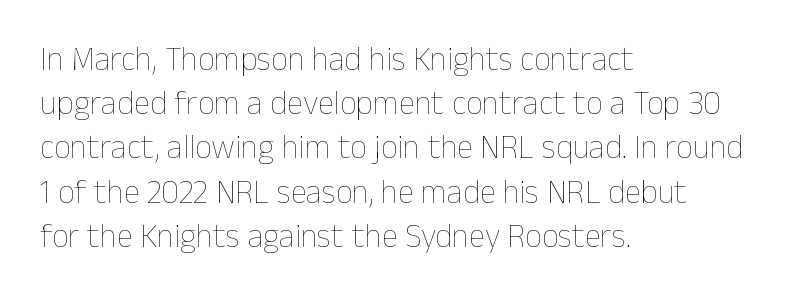
{"italic": "no", "bold": "no", "weight": "thin", "width": "normal", "stroke_contrast": "low", "x_height": "medium", "monospaced": "no", "underline": "no", "align": "left", "line_spacing": "normal", "line_spacing_ratio": 1.34, "letter_spacing": "normal", "letter_spacing_em": 0.0, "glyph_px": 33}
